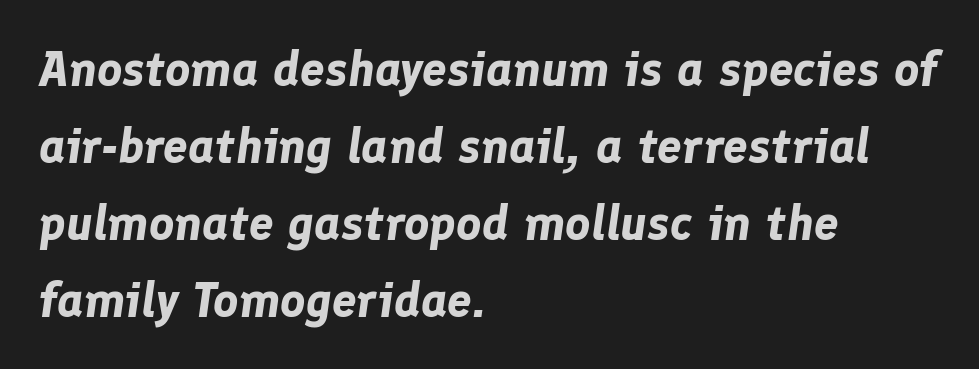
The image shows 49 px bold type, italic (leaning right); set left-aligned, normal line spacing (1.57x), normal letter spacing, not underlined; low stroke contrast and a medium x-height.
